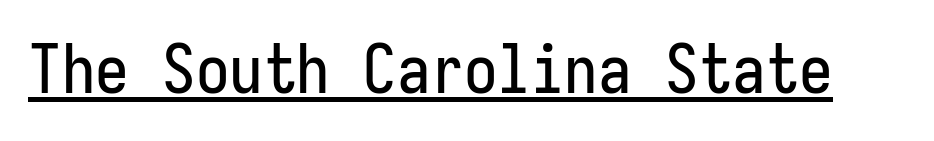
The image shows 67 px condensed sans-serif type, upright, monospaced; set normal letter spacing, underlined; low stroke contrast and a medium x-height.
